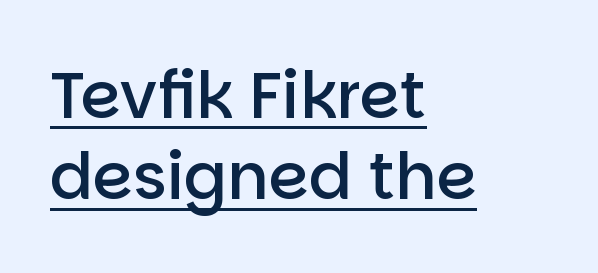
{"serif": "no", "italic": "no", "bold": "semi", "weight": "semibold", "width": "normal", "stroke_contrast": "low", "x_height": "large", "monospaced": "no", "underline": "yes", "align": "left", "line_spacing": "normal", "line_spacing_ratio": 1.27, "letter_spacing": "normal", "letter_spacing_em": 0.0, "glyph_px": 64}
